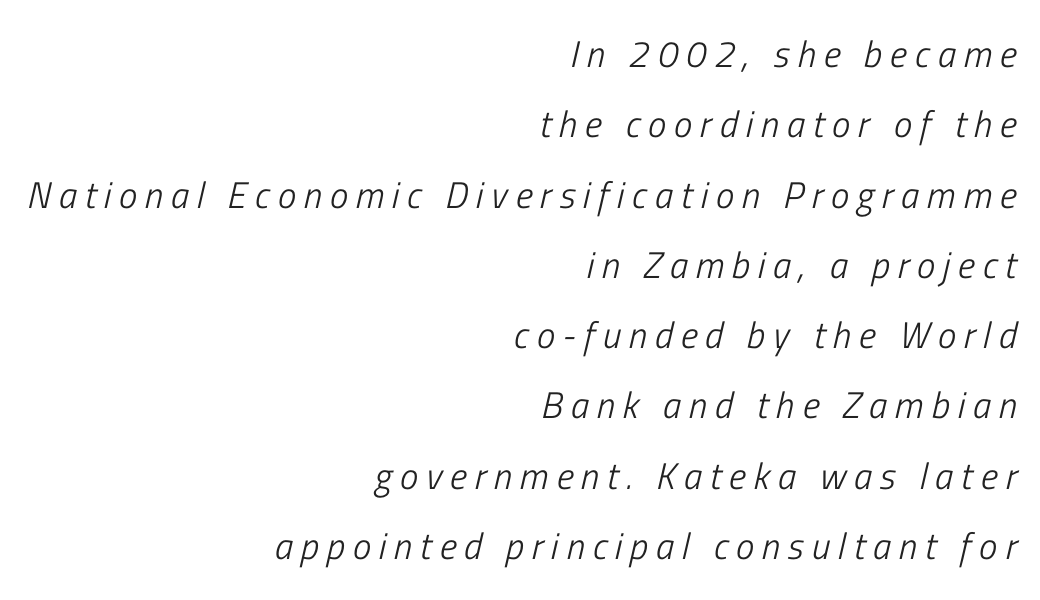
The image shows 37 px light, condensed type, italic (leaning right); set right-aligned, loose line spacing (1.9x), unusually wide letter spacing (+0.21 em), not underlined; low stroke contrast and a medium x-height.
